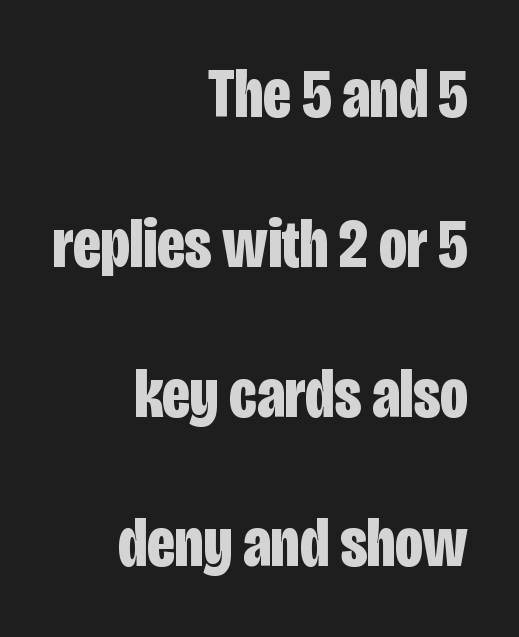
The image shows 70 px bold, condensed sans-serif type, upright; set right-aligned, loose line spacing (2.14x), normal letter spacing, not underlined; low stroke contrast and a large x-height.
